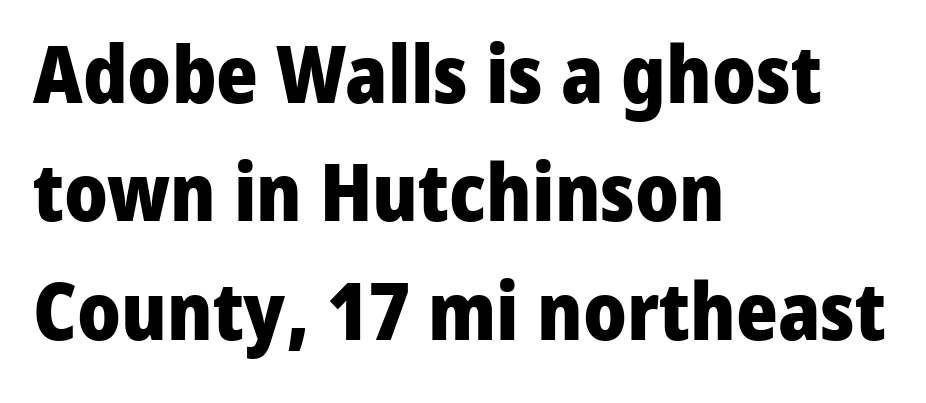
{"serif": "no", "italic": "no", "bold": "yes", "weight": "heavy", "width": "normal", "stroke_contrast": "low", "x_height": "medium", "monospaced": "no", "underline": "no", "align": "left", "line_spacing": "normal", "line_spacing_ratio": 1.48, "letter_spacing": "normal", "letter_spacing_em": 0.0, "glyph_px": 80}
